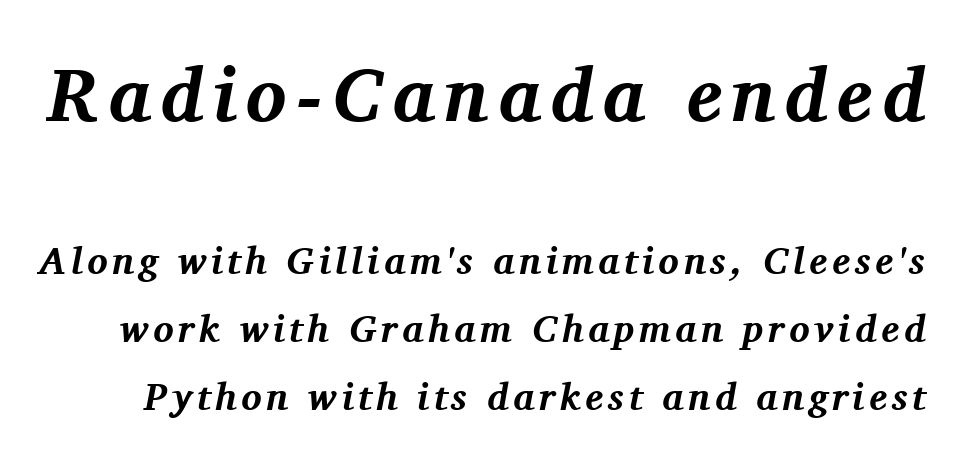
A typesetter would call this proportional, since set widths differ per character. Chunky letters — that's bold for sure. Observe the lean: these are italic letterforms. The font family rendered here belongs to the serif group.
